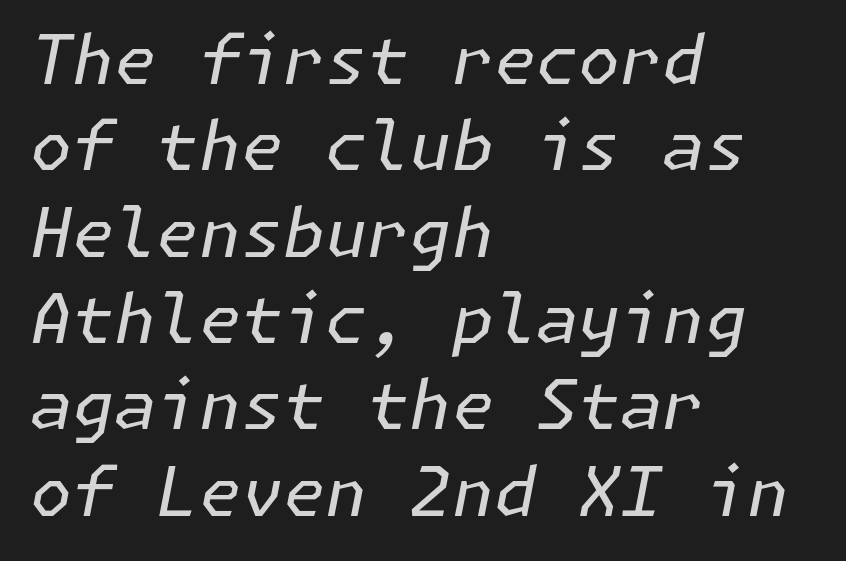
The rendering anchors every line to the left-hand side. Does the leading feel generous? No, just average. The letters are slanted; this is an italic face. Any mark beneath the type? The region is blank. Here the glyphs are tracked normally, forming tight word shapes.
